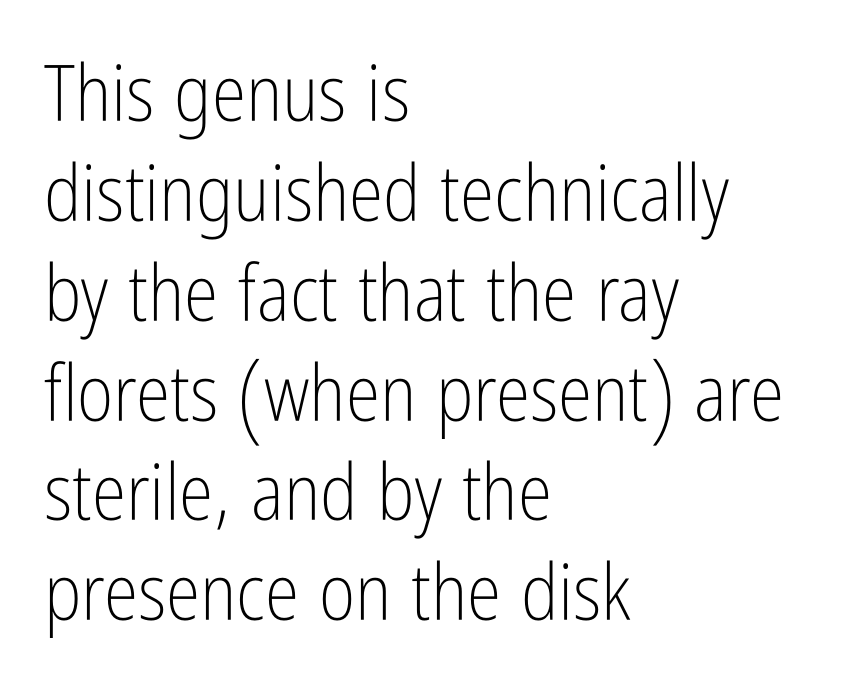
Q: Is the text bold? A: No.
Q: Is the text italic (slanted)? A: No, it is upright.
Q: Is the typeface a serif or a sans-serif typeface? A: Sans-serif.
Q: Is the text underlined? A: No.
Q: How is the paragraph aligned? A: Left-aligned.
Q: Is the spacing between letters normal or unusually wide? A: Normal.
Q: Is the spacing between lines tight, normal or loose? A: Normal.
Q: Width (condensed, normal, or wide)? A: Condensed.
Q: Stroke contrast? A: Low.
Q: x-height? A: Medium.
Q: Monospaced? A: No.
